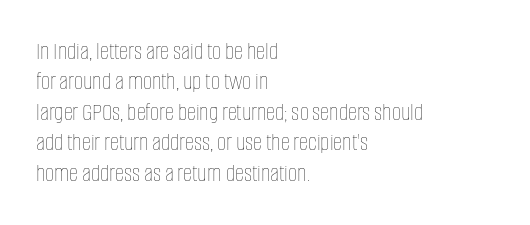
{"italic": "no", "bold": "no", "underline": "no", "align": "left", "line_spacing_ratio": 1.22, "letter_spacing": "normal", "letter_spacing_em": 0.0, "glyph_px": 25}
